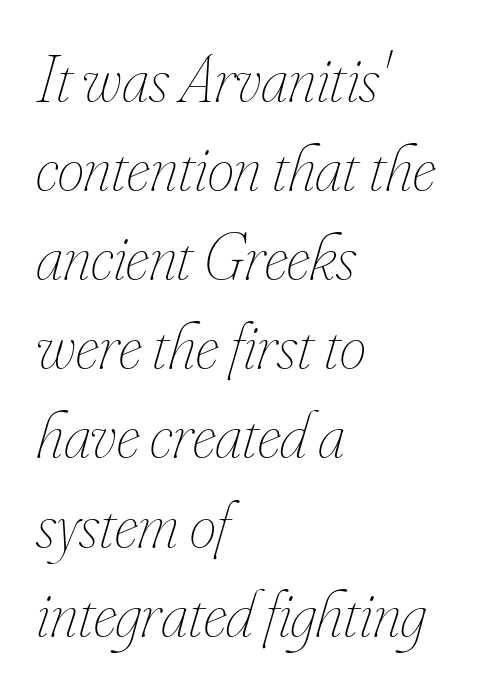
Q: Is the text bold? A: No.
Q: Is the text italic (slanted)? A: Yes, it leans right by about 16 degrees.
Q: Is the text underlined? A: No.
Q: How is the paragraph aligned? A: Left-aligned.
Q: Is the spacing between letters normal or unusually wide? A: Normal.
Q: Is the spacing between lines tight, normal or loose? A: Normal.
Q: Width (condensed, normal, or wide)? A: Condensed.
Q: Stroke contrast? A: Low.
Q: x-height? A: Small.
Q: Monospaced? A: No.
